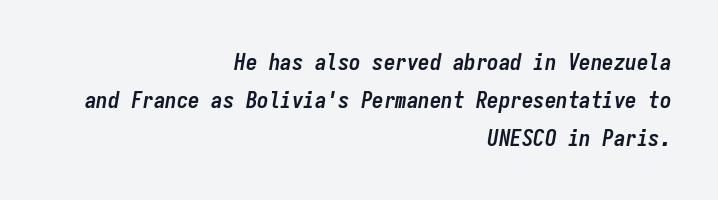
{"italic": "yes", "lean": "right", "slant_degrees": 9, "bold": "yes", "underline": "no", "align": "right", "line_spacing": "normal", "line_spacing_ratio": 1.65, "letter_spacing": "normal", "letter_spacing_em": 0.0, "glyph_px": 23}
